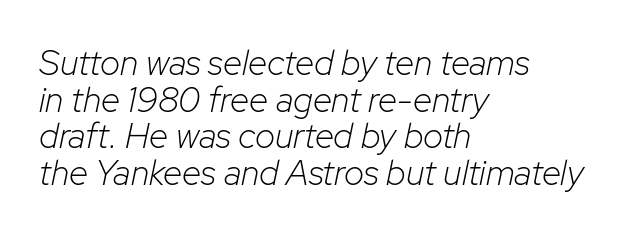
Q: Is the text bold? A: No.
Q: Is the text italic (slanted)? A: Yes, it leans right by about 12 degrees.
Q: Is the text underlined? A: No.
Q: How is the paragraph aligned? A: Left-aligned.
Q: Is the spacing between letters normal or unusually wide? A: Normal.
Q: Is the spacing between lines tight, normal or loose? A: Tight.
Q: Width (condensed, normal, or wide)? A: Normal.
Q: Stroke contrast? A: Low.
Q: x-height? A: Medium.
Q: Monospaced? A: No.
